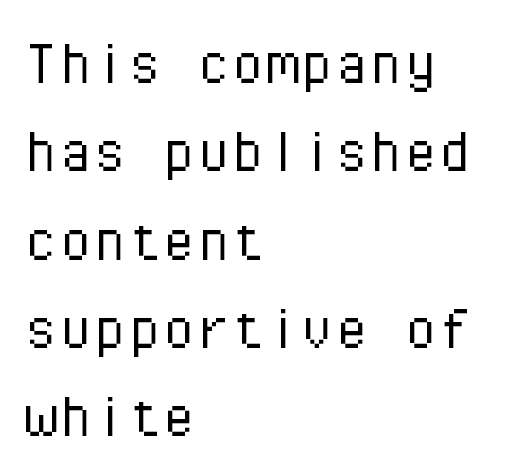
Q: Is the text bold? A: No.
Q: Is the text italic (slanted)? A: No, it is upright.
Q: Is the typeface a serif or a sans-serif typeface? A: Sans-serif.
Q: Is the text underlined? A: No.
Q: How is the paragraph aligned? A: Left-aligned.
Q: Is the spacing between letters normal or unusually wide? A: Normal.
Q: Is the spacing between lines tight, normal or loose? A: Normal.
Q: Width (condensed, normal, or wide)? A: Normal.
Q: Stroke contrast? A: Low.
Q: x-height? A: Medium.
Q: Monospaced? A: Yes.
